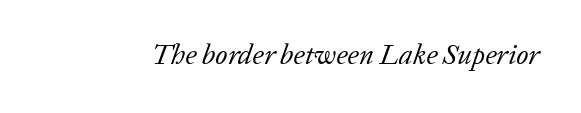
The line texture is even and compact thanks to regular tracking. Is this a fixed-width face? No — the glyphs have proportional, varying widths. Check under the words: just untouched page. The face used here has a pronounced slope to its letters. Summary of weight: not heavy and not bold.
